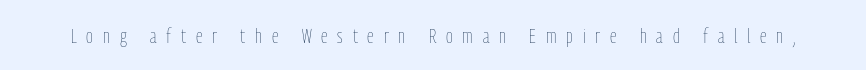
{"italic": "no", "bold": "no", "underline": "no", "letter_spacing": "wide", "letter_spacing_em": 0.47, "glyph_px": 21}
